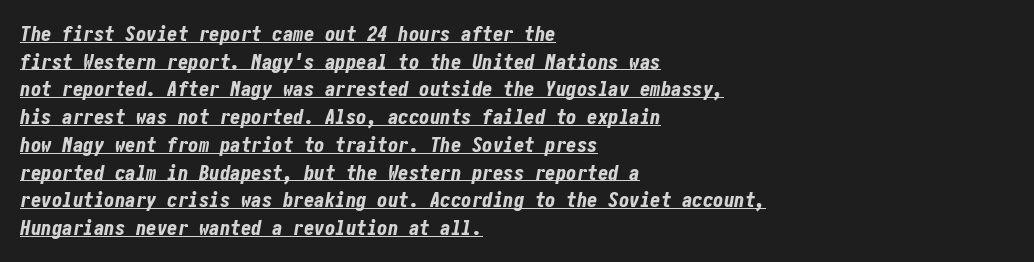
{"italic": "yes", "lean": "right", "slant_degrees": 10, "bold": "yes", "underline": "yes", "align": "left", "line_spacing": "normal", "line_spacing_ratio": 1.32, "letter_spacing": "normal", "letter_spacing_em": 0.0, "glyph_px": 21}
